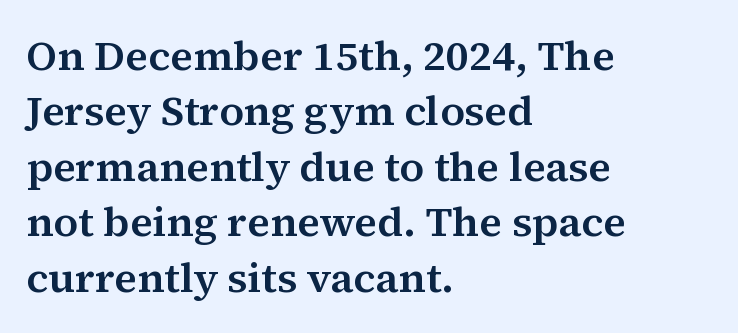
{"serif": "yes", "italic": "no", "width": "normal", "stroke_contrast": "medium", "x_height": "medium", "monospaced": "no", "underline": "no", "align": "left", "line_spacing": "normal", "line_spacing_ratio": 1.32, "letter_spacing": "normal", "letter_spacing_em": 0.0, "glyph_px": 42}
